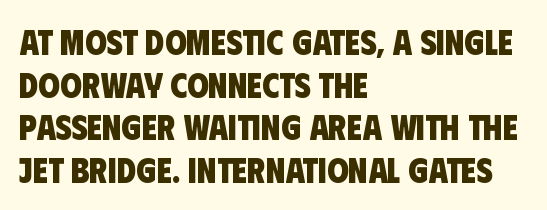
Q: Is the text bold? A: Yes.
Q: Is the typeface a serif or a sans-serif typeface? A: Sans-serif.
Q: Is the text underlined? A: No.
Q: How is the paragraph aligned? A: Left-aligned.
Q: Is the spacing between letters normal or unusually wide? A: Normal.
Q: Width (condensed, normal, or wide)? A: Condensed.
Q: Stroke contrast? A: Low.
Q: x-height? A: Large.
Q: Monospaced? A: No.
